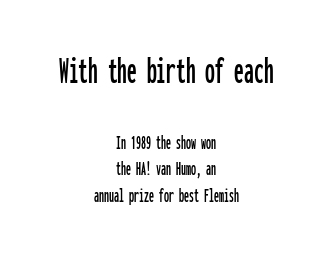
The letterforms sit shoulder to shoulder at normal distance. The foot of each line stays bare and open. If you squint, the top block still reads clearly — it's the larger of the two. Leading: standard. Notice how the passage keeps no hard edge, just a central spine. A sans-serif font was chosen for this passage.
